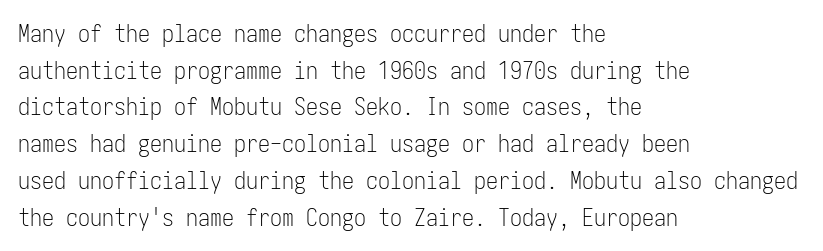
The image shows 24 px text type, upright; set left-aligned, normal line spacing (1.53x), normal letter spacing, not underlined.
